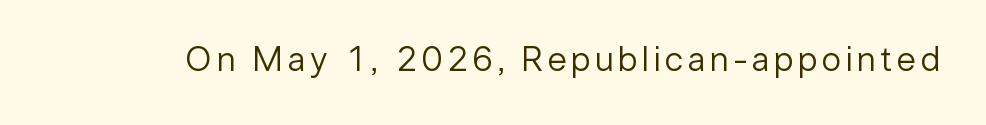
{"serif": "no", "italic": "no", "bold": "no", "weight": "regular", "width": "normal", "stroke_contrast": "low", "x_height": "medium", "monospaced": "no", "underline": "no", "glyph_px": 35}
